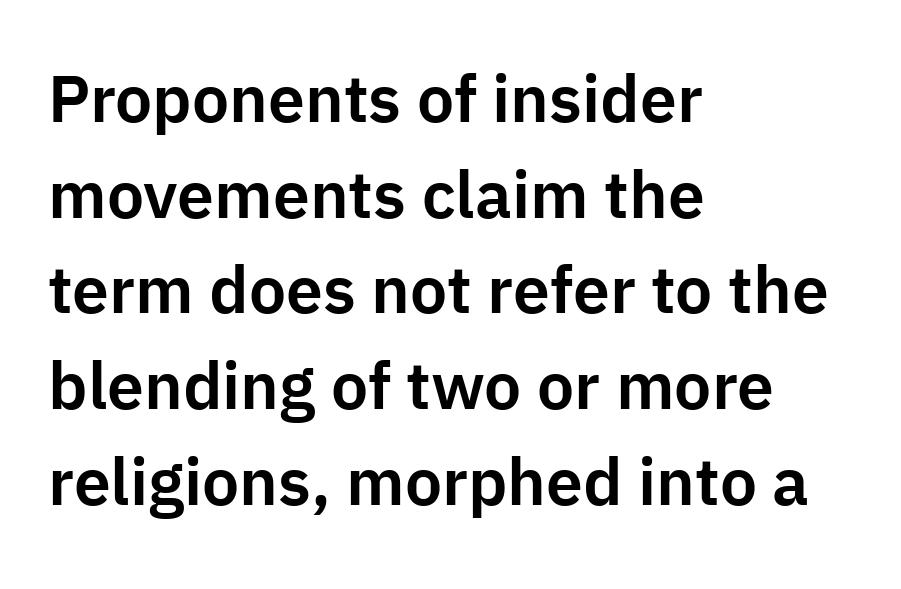
{"serif": "no", "italic": "no", "width": "normal", "stroke_contrast": "low", "x_height": "medium", "monospaced": "no", "underline": "no", "align": "left", "line_spacing": "normal", "line_spacing_ratio": 1.45, "letter_spacing": "normal", "letter_spacing_em": 0.0, "glyph_px": 66}
